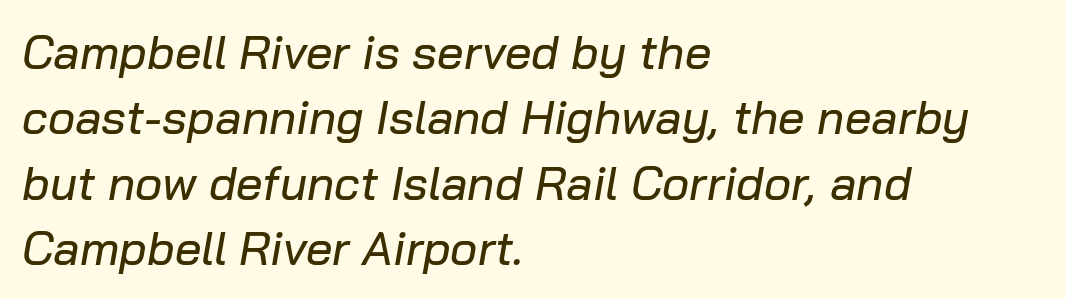
A typesetter would call this zero additional tracking. A bare baseline throughout the passage. Caption: multi-line text, flush left, ragged right. How would I describe the line gaps? Plain and ordinary. Here the designer chose a conventional face with non-uniform glyph widths. Slant detected: the letters are inclined.
